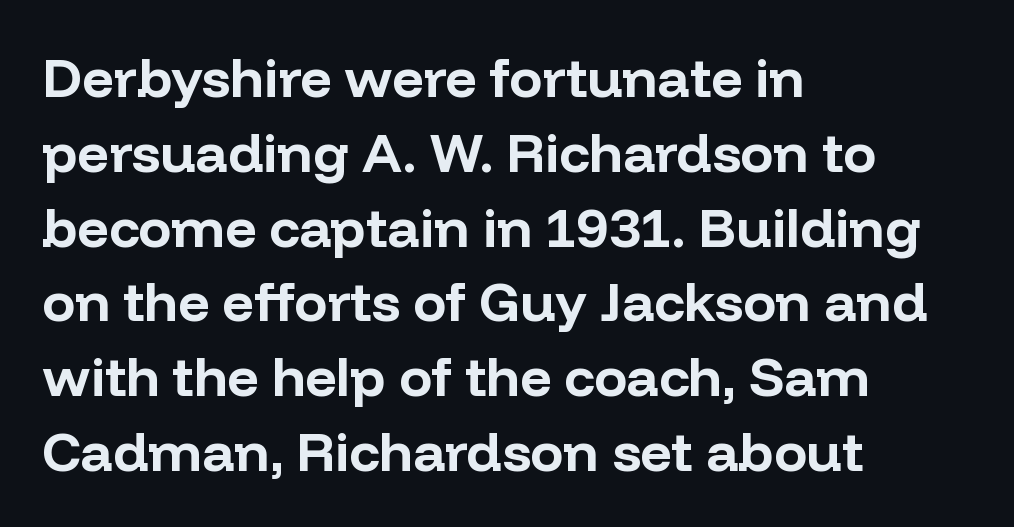
{"serif": "no", "italic": "no", "bold": "yes", "weight": "bold", "width": "normal", "stroke_contrast": "low", "x_height": "medium", "monospaced": "no", "underline": "no", "align": "left", "line_spacing": "normal", "line_spacing_ratio": 1.36, "letter_spacing": "normal", "letter_spacing_em": 0.0, "glyph_px": 55}
